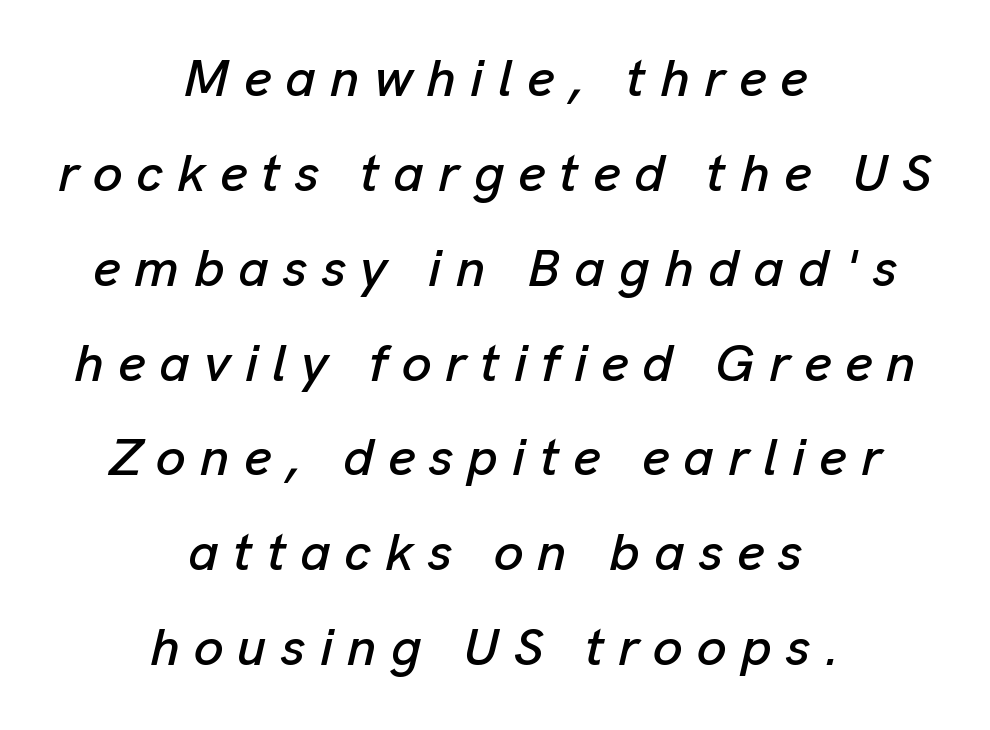
The image shows 53 px text type, italic (leaning right); set centered, line spacing 1.79x, unusually wide letter spacing (+0.27 em), not underlined; low stroke contrast and a medium x-height.
